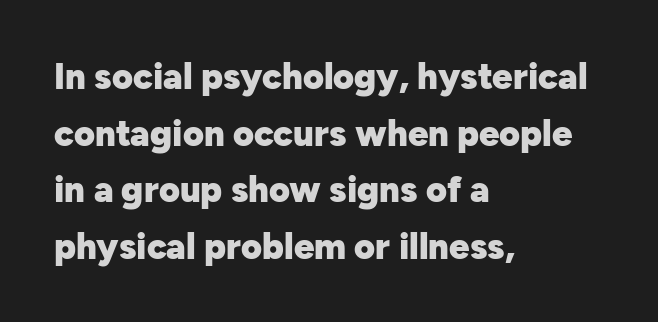
Q: Is the text bold? A: Yes.
Q: Is the text italic (slanted)? A: No, it is upright.
Q: Is the typeface a serif or a sans-serif typeface? A: Sans-serif.
Q: Is the text underlined? A: No.
Q: How is the paragraph aligned? A: Left-aligned.
Q: Is the spacing between letters normal or unusually wide? A: Normal.
Q: Is the spacing between lines tight, normal or loose? A: Normal.
Q: Width (condensed, normal, or wide)? A: Normal.
Q: Stroke contrast? A: Low.
Q: x-height? A: Medium.
Q: Monospaced? A: No.
